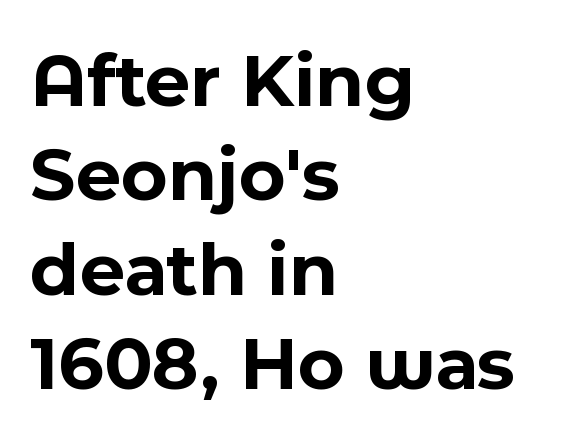
The image shows 78 px bold sans-serif type, upright; set left-aligned, line spacing 1.21x, normal letter spacing, not underlined; a medium x-height.
